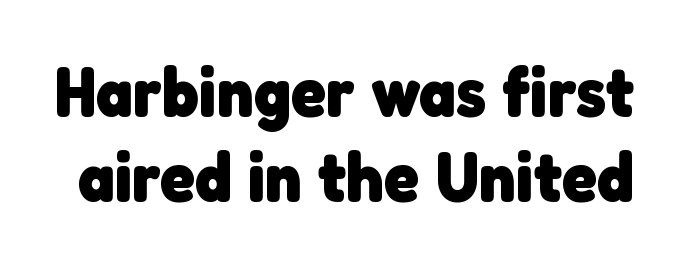
Q: Is the text bold? A: Yes.
Q: Is the typeface a serif or a sans-serif typeface? A: Sans-serif.
Q: Is the text underlined? A: No.
Q: Is the spacing between letters normal or unusually wide? A: Normal.
Q: Width (condensed, normal, or wide)? A: Normal.
Q: Stroke contrast? A: Low.
Q: x-height? A: Medium.
Q: Monospaced? A: No.
